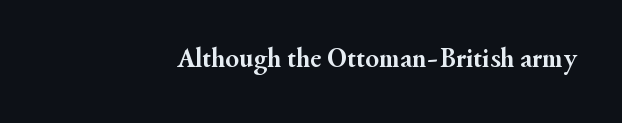
Q: Is the text bold? A: Yes.
Q: Is the text italic (slanted)? A: No, it is upright.
Q: Is the typeface a serif or a sans-serif typeface? A: Serif.
Q: Is the text underlined? A: No.
Q: Is the spacing between letters normal or unusually wide? A: Normal.
Q: Width (condensed, normal, or wide)? A: Normal.
Q: Stroke contrast? A: Medium.
Q: x-height? A: Small.
Q: Monospaced? A: No.
